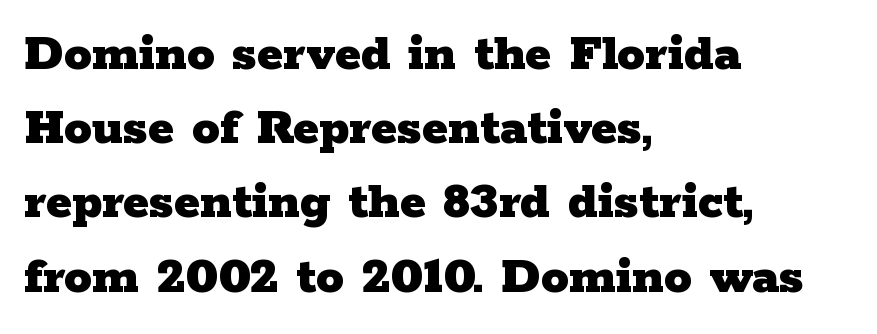
Descenders hang freely into open space. Italic: no, the glyphs are upright roman. Varying glyph widths throughout — classic text-font behaviour. Leading matches the norm, producing a regular column.
